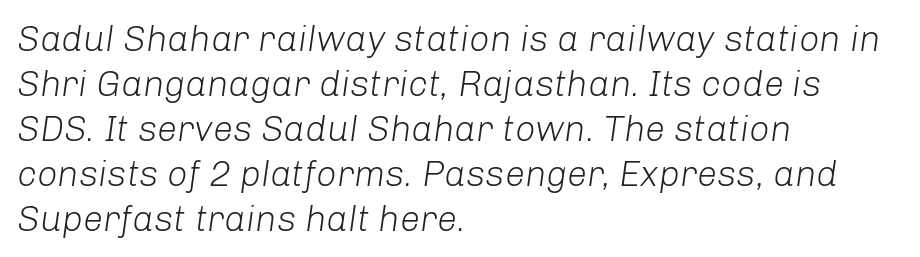
Q: Is the text bold? A: No.
Q: Is the text italic (slanted)? A: Yes, it leans right by about 8 degrees.
Q: Is the text underlined? A: No.
Q: How is the paragraph aligned? A: Left-aligned.
Q: Is the spacing between letters normal or unusually wide? A: Normal.
Q: Is the spacing between lines tight, normal or loose? A: Normal.
Q: Width (condensed, normal, or wide)? A: Normal.
Q: Stroke contrast? A: Low.
Q: x-height? A: Medium.
Q: Monospaced? A: No.
